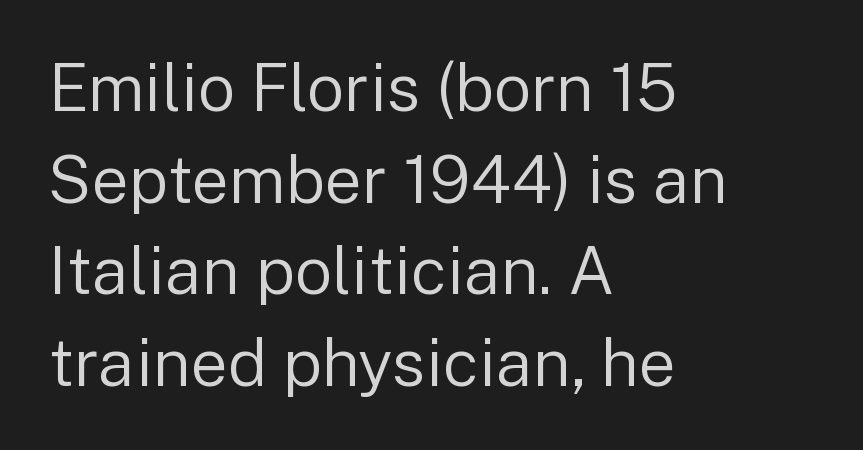
{"serif": "no", "italic": "no", "bold": "no", "weight": "regular", "width": "normal", "stroke_contrast": "low", "x_height": "medium", "monospaced": "no", "underline": "no", "align": "left", "line_spacing": "normal", "line_spacing_ratio": 1.39, "letter_spacing": "normal", "letter_spacing_em": 0.0, "glyph_px": 66}
